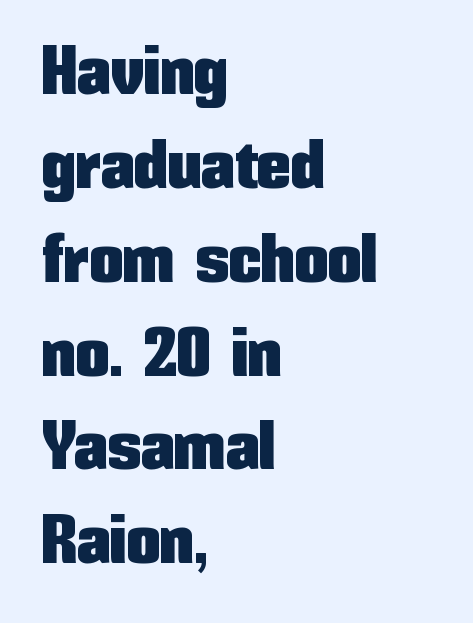
Q: Is the text italic (slanted)? A: No, it is upright.
Q: Is the typeface a serif or a sans-serif typeface? A: Sans-serif.
Q: Is the text underlined? A: No.
Q: How is the paragraph aligned? A: Left-aligned.
Q: Is the spacing between letters normal or unusually wide? A: Normal.
Q: Is the spacing between lines tight, normal or loose? A: Normal.
Q: Width (condensed, normal, or wide)? A: Condensed.
Q: Stroke contrast? A: Low.
Q: x-height? A: Medium.
Q: Monospaced? A: No.
